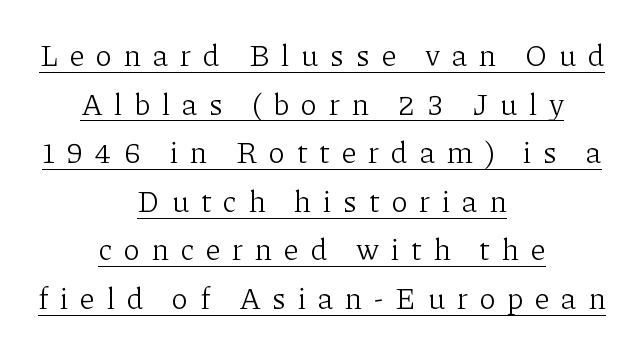
This is underlined copy, the kind a proofreader might mark for attention. The rendering uses a moderate line-height, typical for paragraphs. Is this a fixed-width face? No — the glyphs have proportional, varying widths. Italic: no, the glyphs are upright roman. On a weight scale, this lands at 450 or below.
